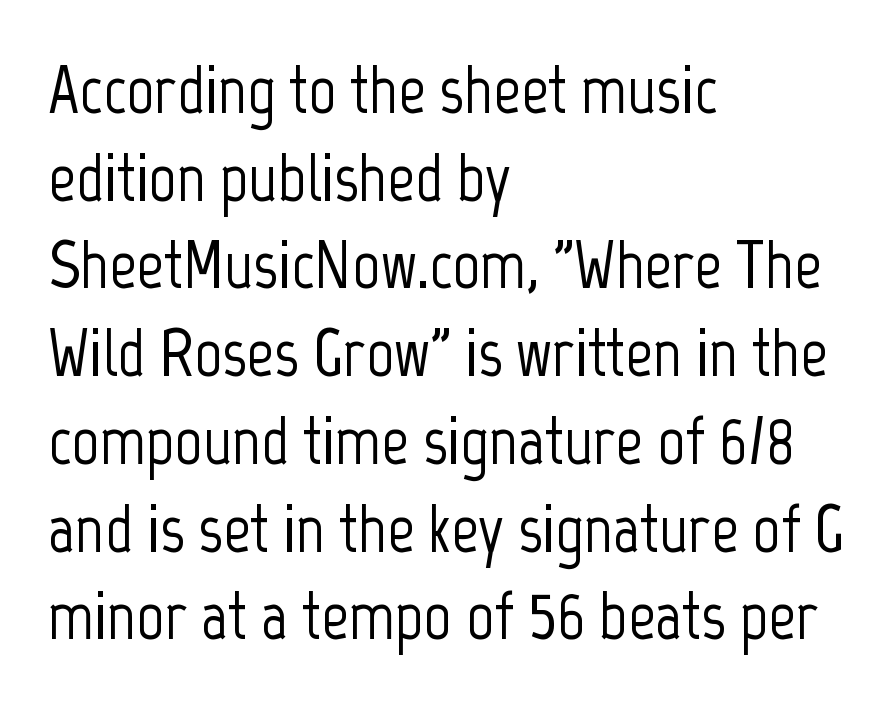
{"serif": "no", "italic": "no", "width": "condensed", "stroke_contrast": "low", "x_height": "medium", "monospaced": "no", "underline": "no", "align": "left", "line_spacing": "normal", "line_spacing_ratio": 1.29, "letter_spacing": "normal", "letter_spacing_em": 0.0, "glyph_px": 68}
